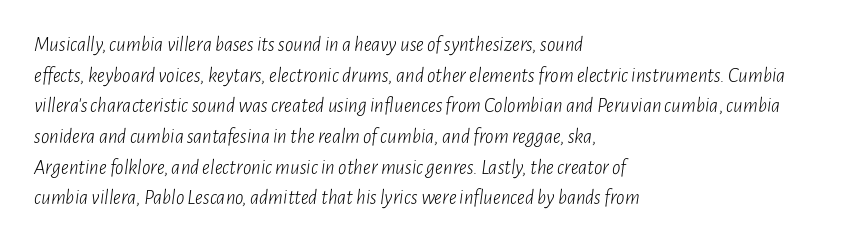
The image shows 21 px text type, italic (leaning right); set left-aligned, normal line spacing (1.46x), normal letter spacing, not underlined.
